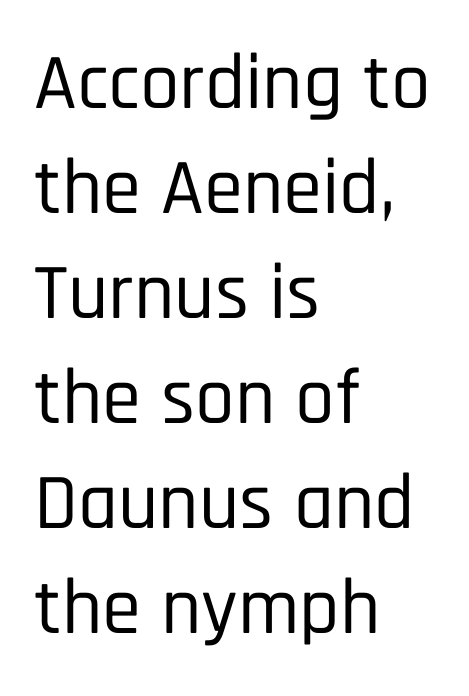
The image shows 79 px condensed sans-serif type, upright; set left-aligned, normal line spacing (1.33x), normal letter spacing, not underlined; low stroke contrast and a large x-height.
